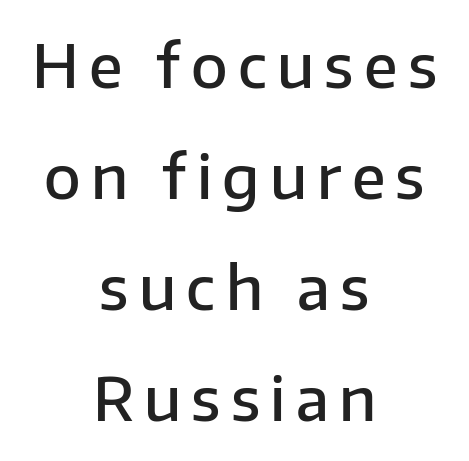
The image shows 60 px semibold sans-serif type, upright; set centered, line spacing 1.85x, not underlined; low stroke contrast and a medium x-height.
